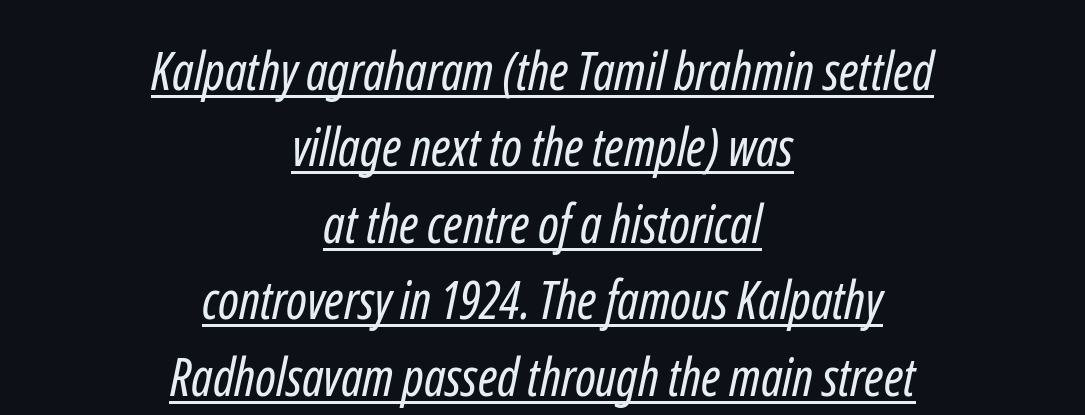
Q: Is the text bold? A: No.
Q: Is the typeface a serif or a sans-serif typeface? A: Sans-serif.
Q: Is the text underlined? A: Yes.
Q: How is the paragraph aligned? A: Centered.
Q: Is the spacing between letters normal or unusually wide? A: Normal.
Q: Is the spacing between lines tight, normal or loose? A: Normal.
Q: Width (condensed, normal, or wide)? A: Condensed.
Q: Stroke contrast? A: Low.
Q: x-height? A: Medium.
Q: Monospaced? A: No.
